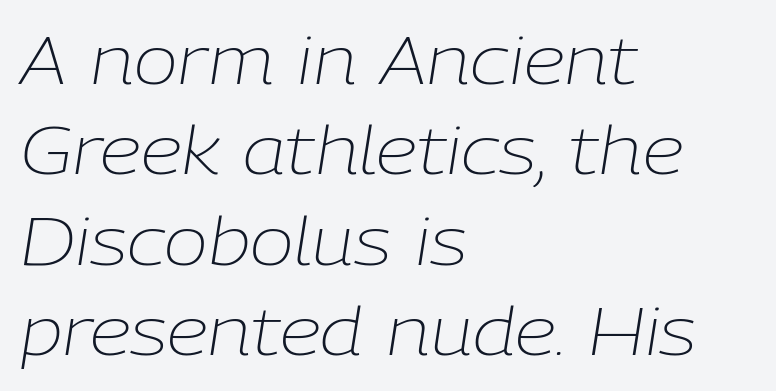
Q: Is the text bold? A: No.
Q: Is the text italic (slanted)? A: Yes, it leans right by about 9 degrees.
Q: Is the text underlined? A: No.
Q: How is the paragraph aligned? A: Left-aligned.
Q: Is the spacing between letters normal or unusually wide? A: Normal.
Q: Is the spacing between lines tight, normal or loose? A: Normal.
Q: Width (condensed, normal, or wide)? A: Normal.
Q: Stroke contrast? A: Low.
Q: x-height? A: Medium.
Q: Monospaced? A: No.
